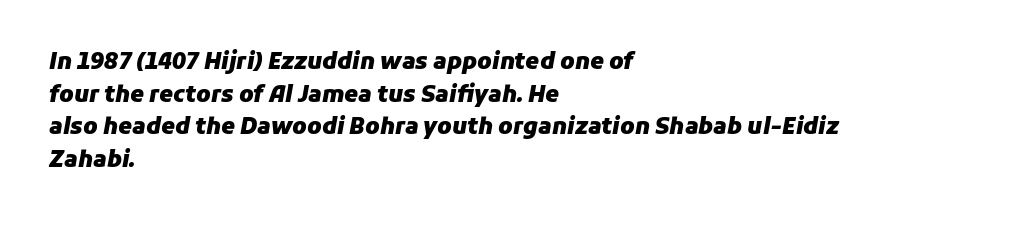
Q: Is the text bold? A: Yes.
Q: Is the text italic (slanted)? A: Yes, it leans right by about 11 degrees.
Q: Is the text underlined? A: No.
Q: How is the paragraph aligned? A: Left-aligned.
Q: Is the spacing between letters normal or unusually wide? A: Normal.
Q: Is the spacing between lines tight, normal or loose? A: Normal.
